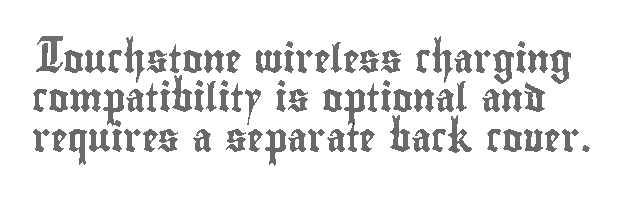
{"italic": "no", "width": "condensed", "x_height": "small", "monospaced": "no", "underline": "no", "align": "left", "line_spacing": "normal", "line_spacing_ratio": 1.41, "letter_spacing": "normal", "letter_spacing_em": 0.0, "glyph_px": 28}
